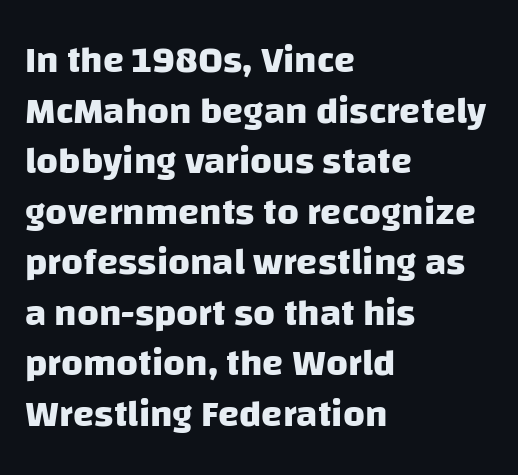
Q: Is the text bold? A: Yes.
Q: Is the typeface a serif or a sans-serif typeface? A: Sans-serif.
Q: Is the text underlined? A: No.
Q: How is the paragraph aligned? A: Left-aligned.
Q: Is the spacing between letters normal or unusually wide? A: Normal.
Q: Is the spacing between lines tight, normal or loose? A: Normal.
Q: Width (condensed, normal, or wide)? A: Normal.
Q: Stroke contrast? A: Low.
Q: x-height? A: Large.
Q: Monospaced? A: No.
